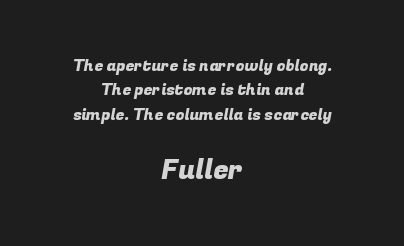
Q: Is the typeface a serif or a sans-serif typeface? A: Sans-serif.
Q: Is the text underlined? A: No.
Q: How is the paragraph aligned? A: Centered.
Q: Is the spacing between letters normal or unusually wide? A: Normal.
Q: Is the spacing between lines tight, normal or loose? A: Normal.
Q: Which block of text is set in a larger size, the first (top) or the second (bottom)? A: The second (bottom) one.
Q: Width (condensed, normal, or wide)? A: Normal.
Q: Stroke contrast? A: Low.
Q: x-height? A: Medium.
Q: Monospaced? A: No.
